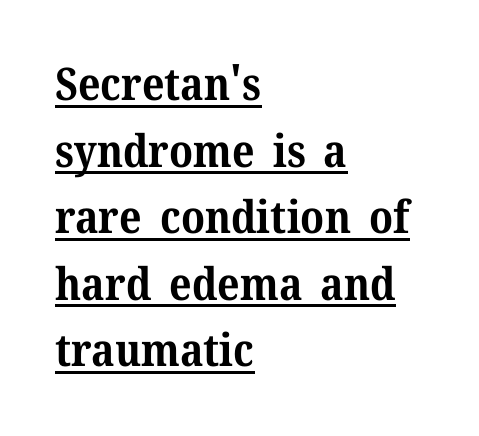
Q: Is the text bold? A: Yes.
Q: Is the text italic (slanted)? A: No, it is upright.
Q: Is the typeface a serif or a sans-serif typeface? A: Serif.
Q: Is the text underlined? A: Yes.
Q: How is the paragraph aligned? A: Left-aligned.
Q: Is the spacing between letters normal or unusually wide? A: Normal.
Q: Is the spacing between lines tight, normal or loose? A: Normal.
Q: Width (condensed, normal, or wide)? A: Normal.
Q: Stroke contrast? A: Medium.
Q: x-height? A: Medium.
Q: Monospaced? A: No.
